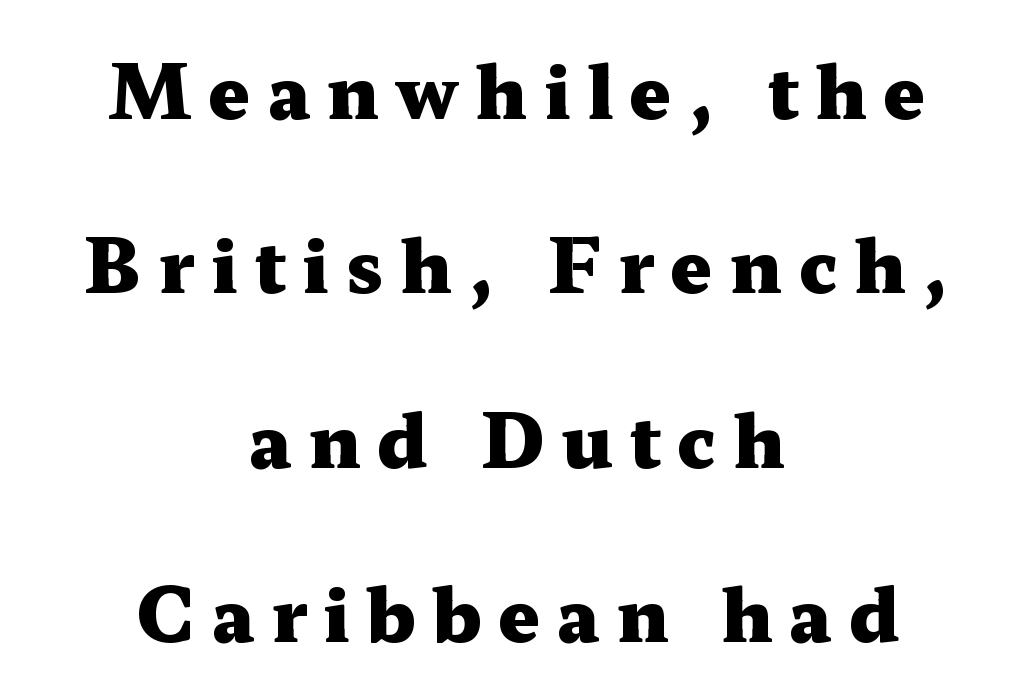
The image shows 73 px heavy, wide serif type, upright; set centered, loose line spacing (2.39x), unusually wide letter spacing (+0.23 em), not underlined; medium stroke contrast and a medium x-height.
